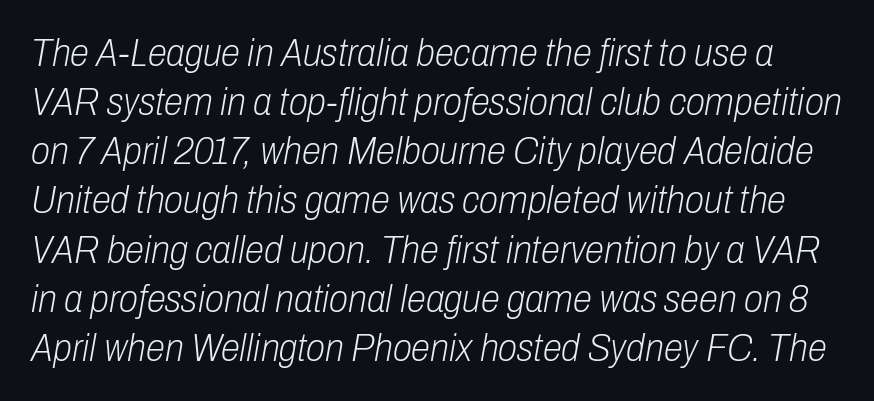
The face used here has a pronounced slope to its letters. The strip under each line holds only bare page. Horizontal bands of white between lines are of average thickness. Tracking here is standard; glyphs follow each other at the usual distance. No letter is thick-stroked: the sample isn't bold. Think of a printed novel: that variable character pitch is what you see here.
